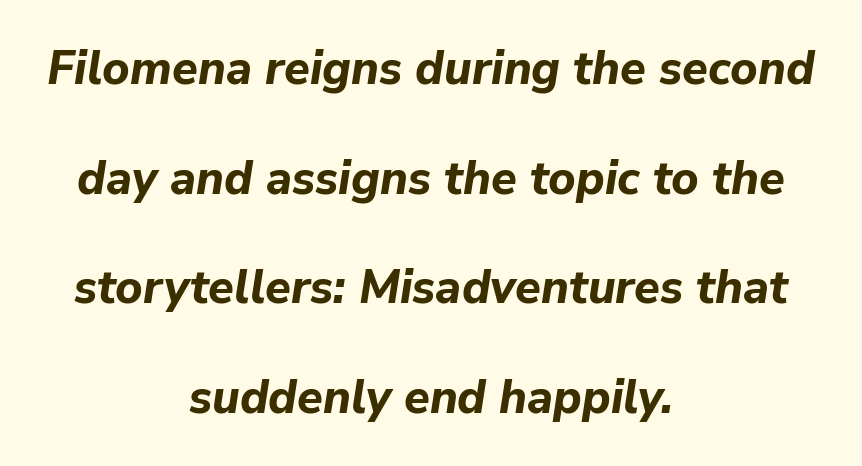
The image shows 47 px bold type, italic (leaning right); set centered, loose line spacing (2.33x), normal letter spacing, not underlined; low stroke contrast and a medium x-height.
